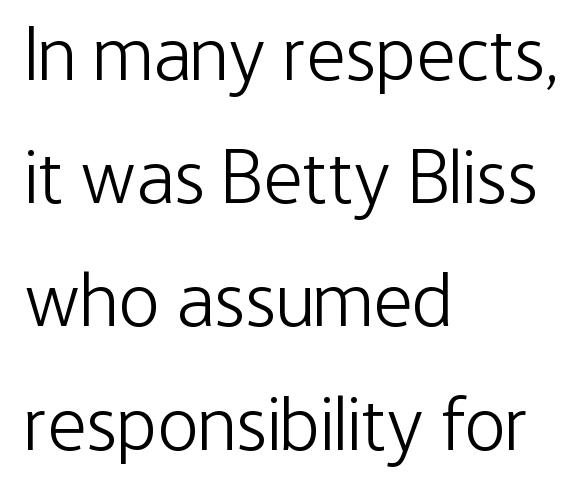
Q: Is the text bold? A: No.
Q: Is the text italic (slanted)? A: No, it is upright.
Q: Is the typeface a serif or a sans-serif typeface? A: Sans-serif.
Q: Is the text underlined? A: No.
Q: How is the paragraph aligned? A: Left-aligned.
Q: Is the spacing between letters normal or unusually wide? A: Normal.
Q: Is the spacing between lines tight, normal or loose? A: Normal.
Q: Width (condensed, normal, or wide)? A: Condensed.
Q: Stroke contrast? A: Low.
Q: x-height? A: Medium.
Q: Monospaced? A: No.
